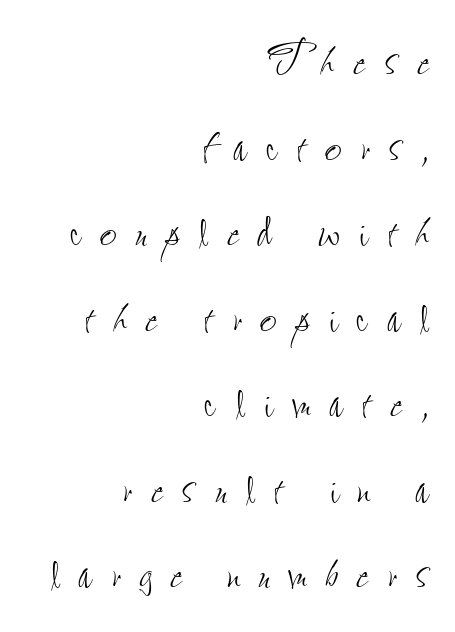
Teacher's note: observe the even right margin — that is flush-right alignment. Do the characters align in a grid? No, the font is proportional. Weight: in the light-to-regular range. Observe the wide spacing: letters keep a clear distance from each other.
